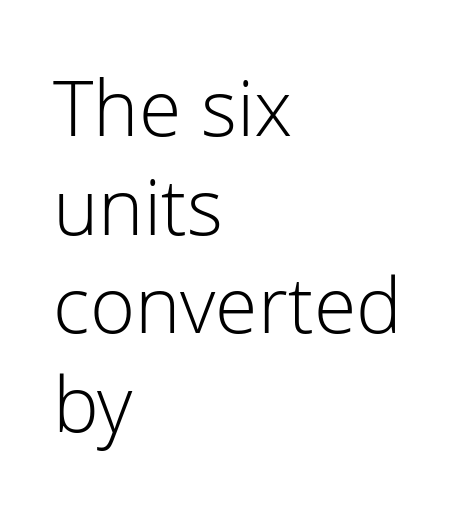
The image shows 77 px light sans-serif type, upright; set left-aligned, normal line spacing (1.28x), normal letter spacing, not underlined; low stroke contrast and a medium x-height.
